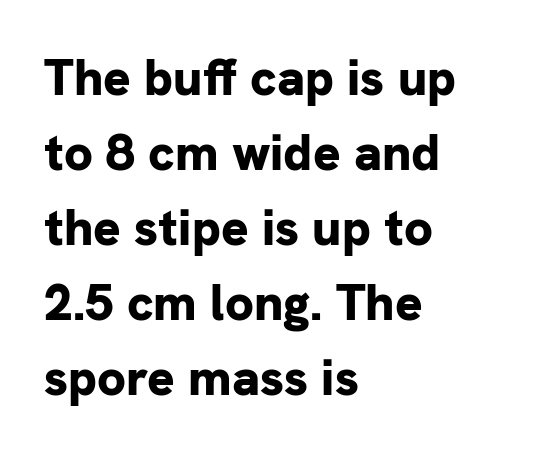
Q: Is the text bold? A: Yes.
Q: Is the text italic (slanted)? A: No, it is upright.
Q: Is the typeface a serif or a sans-serif typeface? A: Sans-serif.
Q: Is the text underlined? A: No.
Q: How is the paragraph aligned? A: Left-aligned.
Q: Is the spacing between letters normal or unusually wide? A: Normal.
Q: Is the spacing between lines tight, normal or loose? A: Normal.
Q: Width (condensed, normal, or wide)? A: Normal.
Q: Stroke contrast? A: Low.
Q: x-height? A: Medium.
Q: Monospaced? A: No.
